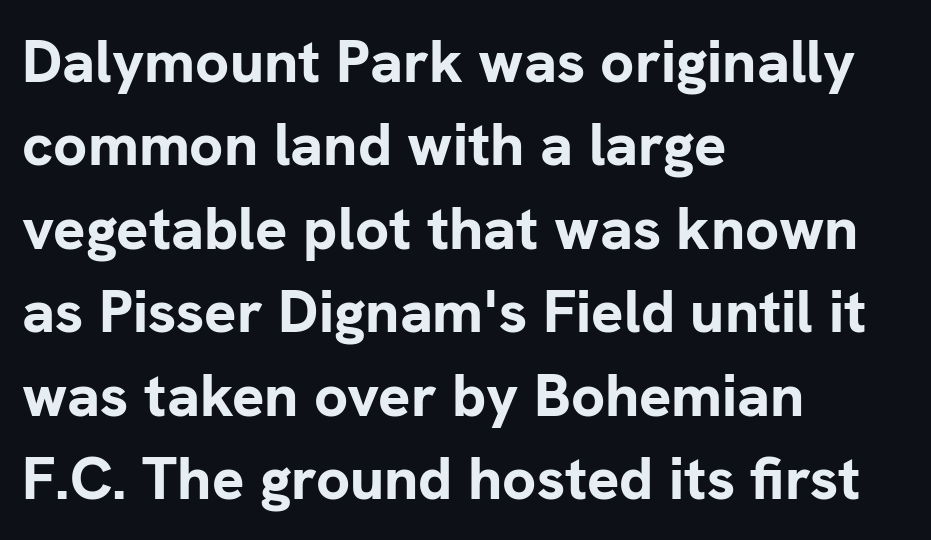
The image shows 60 px bold sans-serif type, upright; set left-aligned, normal line spacing (1.39x), normal letter spacing, not underlined; low stroke contrast and a medium x-height.
